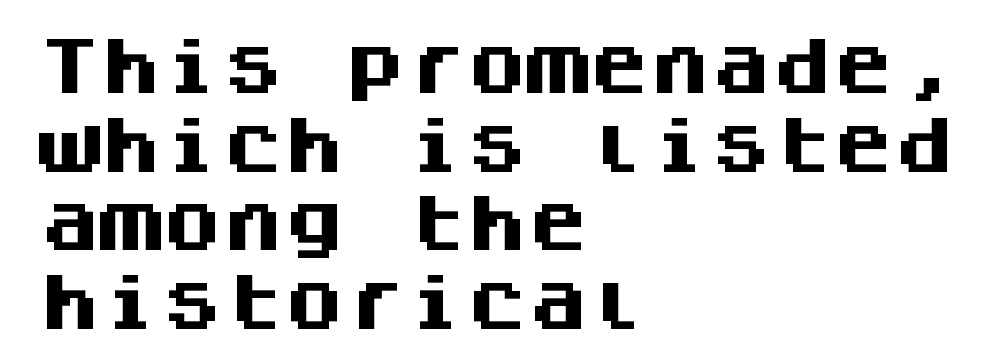
The setting favours the left margin, as ordinary paragraphs usually do. A typesetter would call this leading conventional body-copy spacing. Spacing verdict: monospaced, one width for all characters. This rendering features lettering with no underline.
